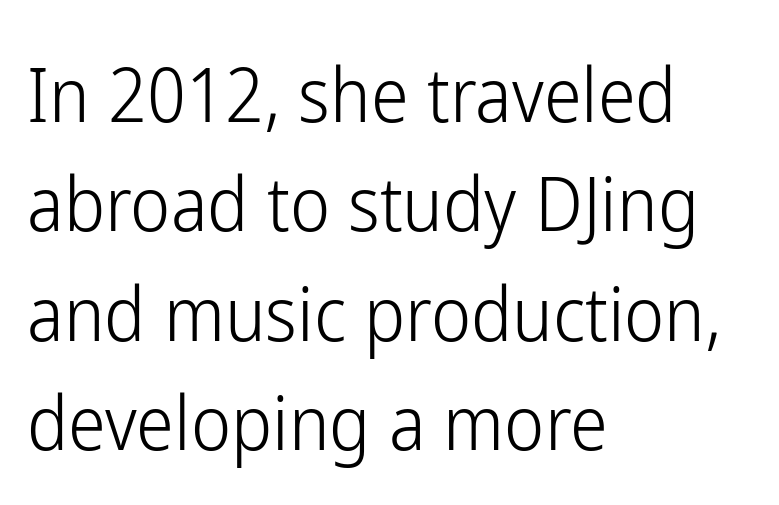
Q: Is the text bold? A: No.
Q: Is the text italic (slanted)? A: No, it is upright.
Q: Is the typeface a serif or a sans-serif typeface? A: Sans-serif.
Q: Is the text underlined? A: No.
Q: How is the paragraph aligned? A: Left-aligned.
Q: Is the spacing between letters normal or unusually wide? A: Normal.
Q: Is the spacing between lines tight, normal or loose? A: Normal.
Q: Width (condensed, normal, or wide)? A: Condensed.
Q: Stroke contrast? A: Low.
Q: x-height? A: Medium.
Q: Monospaced? A: No.
